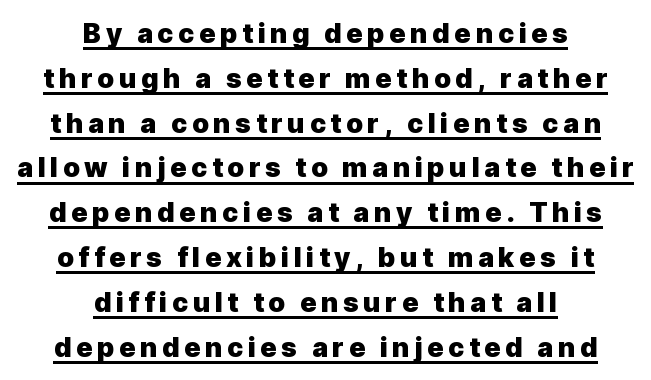
{"italic": "no", "bold": "yes", "underline": "yes", "align": "center", "line_spacing": "normal", "line_spacing_ratio": 1.66, "glyph_px": 27}
